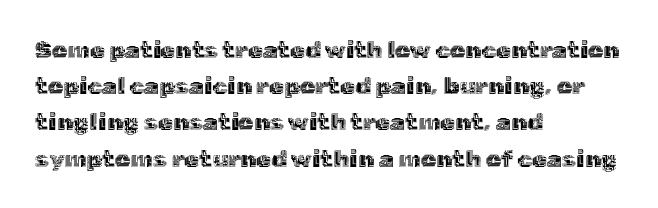
The image shows 24 px text type, upright; set left-aligned, normal line spacing (1.51x), normal letter spacing, not underlined.
